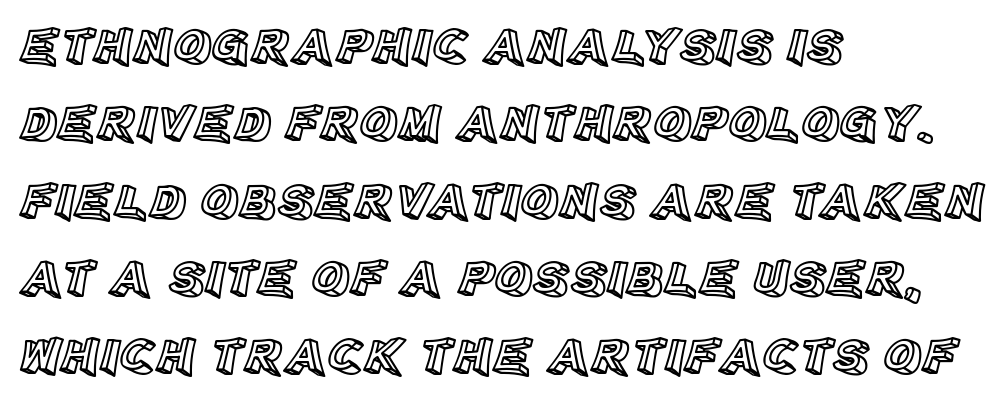
Q: Is the text italic (slanted)? A: Yes.
Q: Is the text underlined? A: No.
Q: How is the paragraph aligned? A: Left-aligned.
Q: Is the spacing between letters normal or unusually wide? A: Normal.
Q: Is the spacing between lines tight, normal or loose? A: Normal.
Q: Width (condensed, normal, or wide)? A: Normal.
Q: x-height? A: Large.
Q: Monospaced? A: No.
